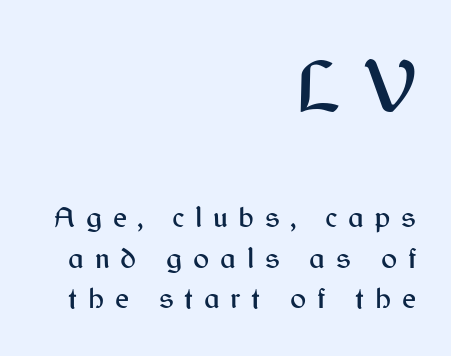
{"serif": "no", "italic": "no", "width": "normal", "stroke_contrast": "medium", "x_height": "medium", "monospaced": "no", "underline": "no", "align": "right", "line_spacing": "normal", "line_spacing_ratio": 1.35, "letter_spacing": "wide", "letter_spacing_em": 0.36, "larger_block": "first", "size_ratio": 2.5, "glyph_px": 75}
